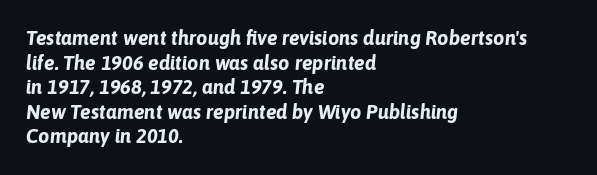
Every letter is thick-stroked: bold, no question. Observe the lean: these are italic letterforms. The typesetter chose a ragged-right arrangement here. Honestly, the letter spacing is just normal — you wouldn't notice it. The zone under the glyphs is completely vacant.
